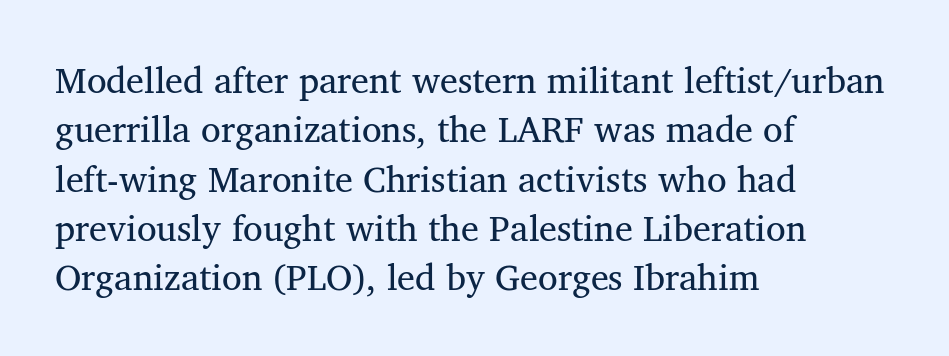
The image shows 36 px serif type, upright; set left-aligned, normal line spacing (1.37x), normal letter spacing, not underlined; medium stroke contrast and a medium x-height.
